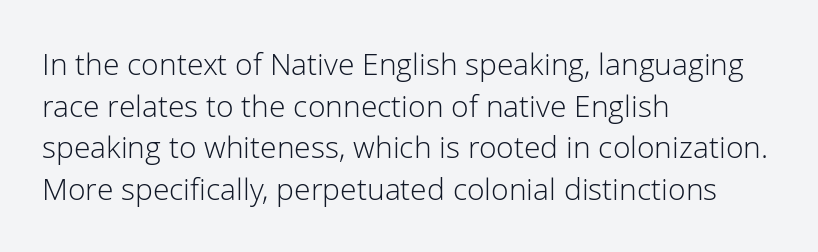
{"serif": "no", "italic": "no", "bold": "no", "weight": "light", "width": "normal", "stroke_contrast": "low", "x_height": "medium", "monospaced": "no", "underline": "no", "align": "left", "line_spacing": "normal", "line_spacing_ratio": 1.39, "letter_spacing": "normal", "letter_spacing_em": 0.0, "glyph_px": 30}
